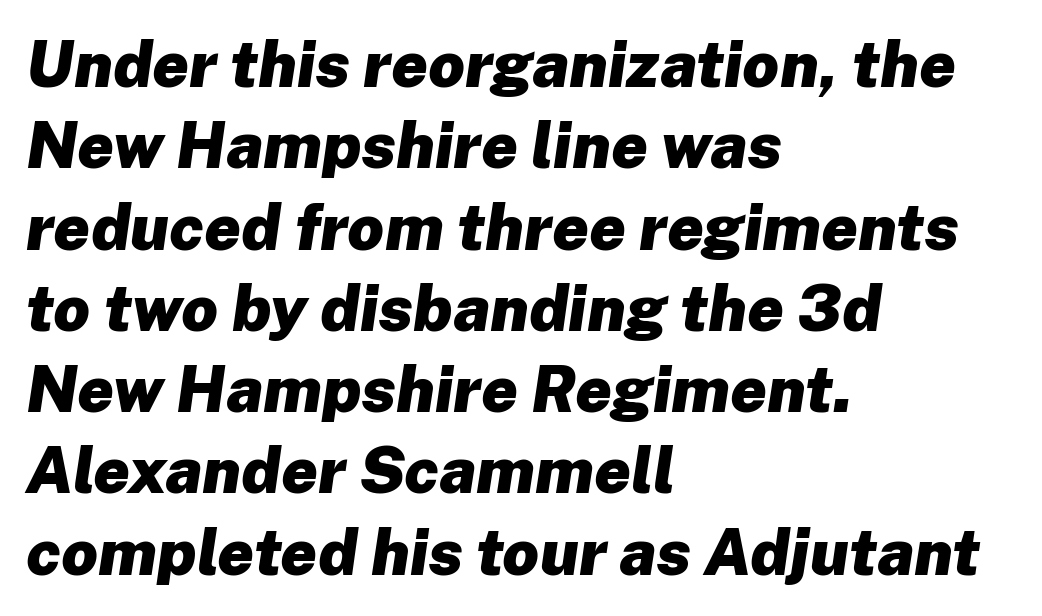
{"italic": "yes", "lean": "right", "slant_degrees": 8, "bold": "yes", "weight": "heavy", "width": "normal", "stroke_contrast": "low", "x_height": "medium", "monospaced": "no", "underline": "no", "align": "left", "line_spacing": "normal", "line_spacing_ratio": 1.27, "letter_spacing": "normal", "letter_spacing_em": 0.0, "glyph_px": 64}
